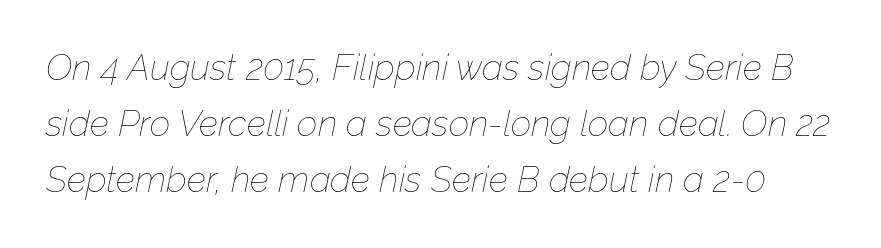
Q: Is the text bold? A: No.
Q: Is the text italic (slanted)? A: Yes, it leans right by about 12 degrees.
Q: Is the text underlined? A: No.
Q: Is the spacing between letters normal or unusually wide? A: Normal.
Q: Is the spacing between lines tight, normal or loose? A: Normal.
Q: Width (condensed, normal, or wide)? A: Normal.
Q: Stroke contrast? A: Low.
Q: x-height? A: Medium.
Q: Monospaced? A: No.
